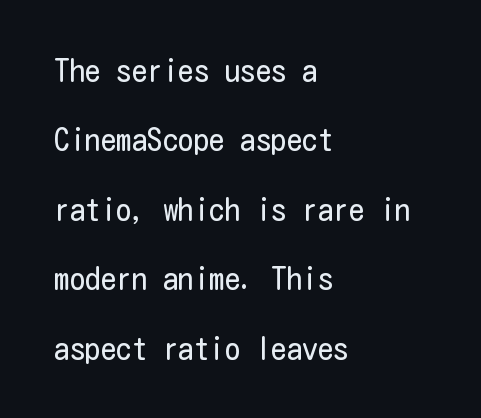
The glyphs in this specimen are sans serif. Upright lettering throughout. This sample is left-justified, so line endings fall wherever the words run out. This rendering leaves character spacing at its baseline value. Summary of vertical rhythm: relaxed, with wide interline spacing.
